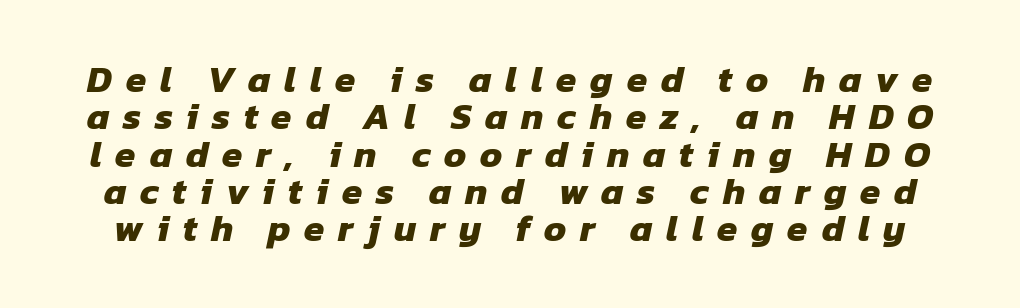
{"serif": "no", "bold": "yes", "weight": "heavy", "width": "normal", "stroke_contrast": "low", "x_height": "medium", "monospaced": "no", "underline": "no", "line_spacing": "tight", "line_spacing_ratio": 1.01, "letter_spacing": "wide", "letter_spacing_em": 0.37, "glyph_px": 37}
